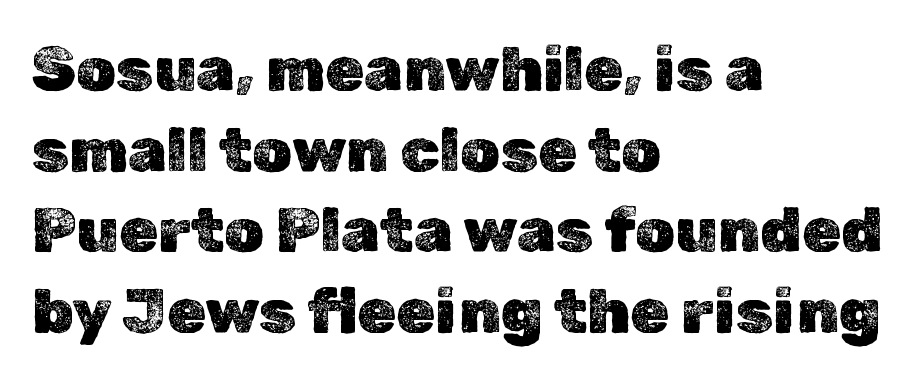
Regarding leading, the lines here are spaced in the standard way. A roman cut, with each character standing at attention. How are the letters spaced? Ordinarily, with no added tracking. Plain, unruled lines of type. The text block is weighted toward the left margin, trailing off unevenly rightward. The face used here is proportionally spaced, like ordinary book or web type.
